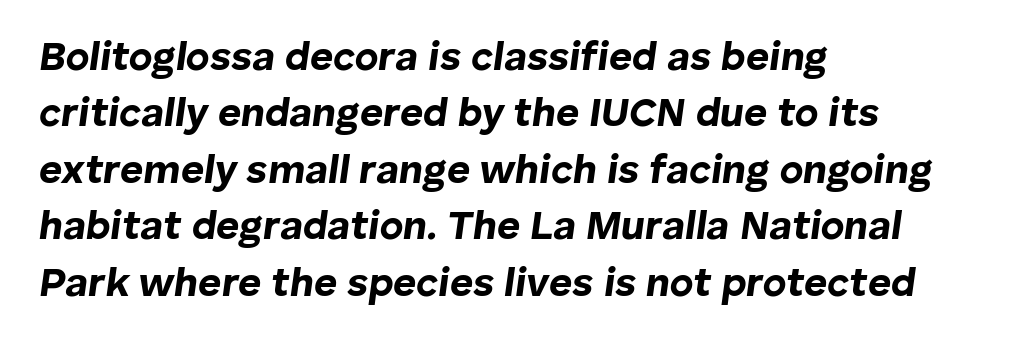
The image shows 40 px bold type, italic (leaning right); set left-aligned, normal line spacing (1.41x), normal letter spacing, not underlined; low stroke contrast and a medium x-height.
